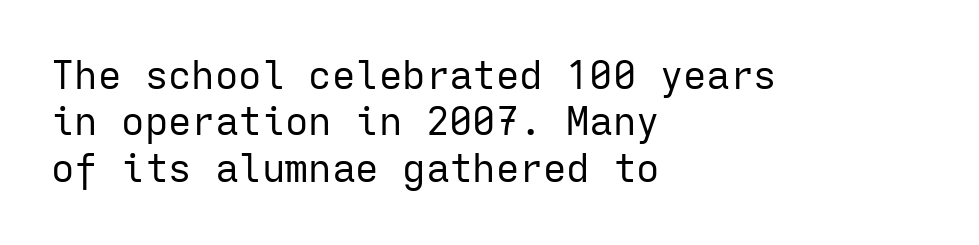
{"serif": "no", "italic": "no", "bold": "no", "weight": "regular", "width": "normal", "stroke_contrast": "low", "x_height": "medium", "monospaced": "yes", "underline": "no", "align": "left", "line_spacing_ratio": 1.19, "letter_spacing": "normal", "letter_spacing_em": 0.0, "glyph_px": 39}
